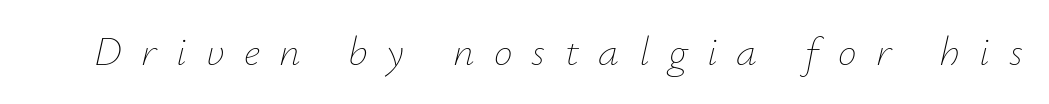
The image shows 42 px thin type, italic (leaning right); set unusually wide letter spacing (+0.46 em), not underlined; low stroke contrast and a small x-height.
